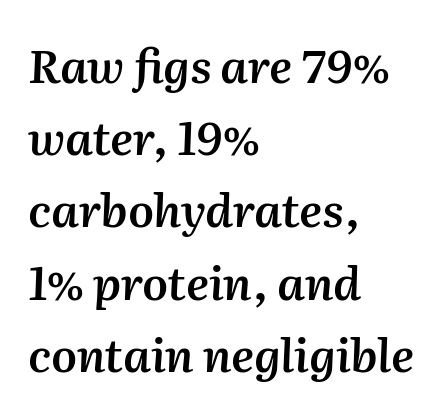
Q: Is the text bold? A: Semi-bold.
Q: Is the text italic (slanted)? A: Yes, it leans right by about 2 degrees.
Q: Is the text underlined? A: No.
Q: How is the paragraph aligned? A: Left-aligned.
Q: Is the spacing between letters normal or unusually wide? A: Normal.
Q: Is the spacing between lines tight, normal or loose? A: Normal.
Q: Width (condensed, normal, or wide)? A: Normal.
Q: Stroke contrast? A: Medium.
Q: x-height? A: Medium.
Q: Monospaced? A: No.
